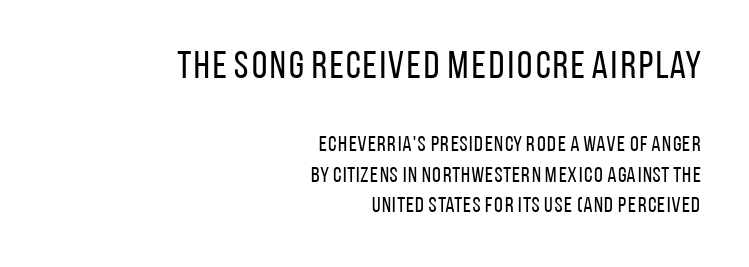
Q: Is the text bold? A: No.
Q: Is the text italic (slanted)? A: No, it is upright.
Q: Is the typeface a serif or a sans-serif typeface? A: Sans-serif.
Q: Is the text underlined? A: No.
Q: How is the paragraph aligned? A: Right-aligned.
Q: Is the spacing between letters normal or unusually wide? A: Normal.
Q: Is the spacing between lines tight, normal or loose? A: Normal.
Q: Which block of text is set in a larger size, the first (top) or the second (bottom)? A: The first (top) one.
Q: Width (condensed, normal, or wide)? A: Condensed.
Q: Stroke contrast? A: Low.
Q: x-height? A: Large.
Q: Monospaced? A: No.
